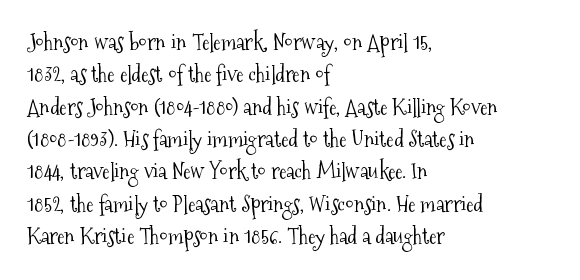
The image shows 22 px text type, upright; set left-aligned, normal line spacing (1.47x), normal letter spacing, not underlined.
